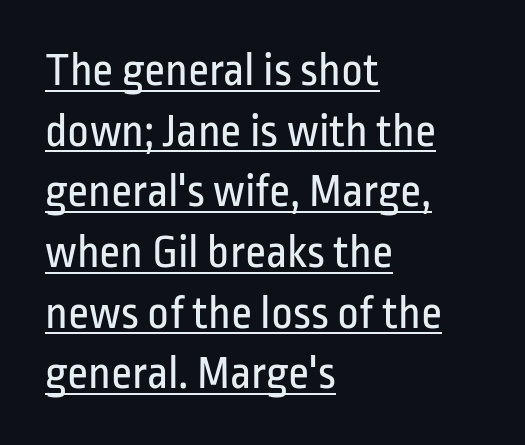
The image shows 47 px regular-weight, condensed sans-serif type, upright; set left-aligned, normal line spacing (1.29x), normal letter spacing, underlined; low stroke contrast and a medium x-height.
